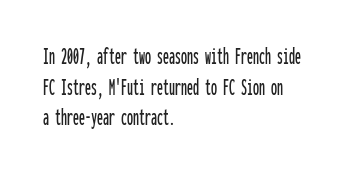
{"italic": "no", "underline": "no", "align": "left", "line_spacing": "normal", "line_spacing_ratio": 1.28, "letter_spacing": "normal", "letter_spacing_em": 0.0, "glyph_px": 24}
